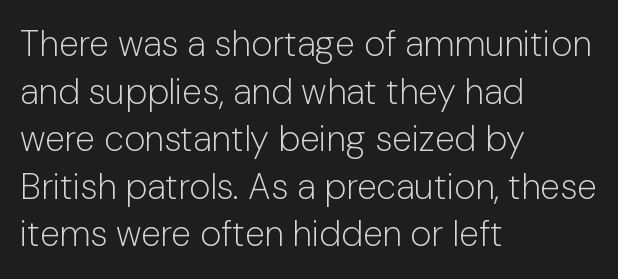
Stroke terminals: plain, sans-serif. A typesetter would call this proportional, since set widths differ per character. Nothing unusual about the tracking: characters are spaced as the font intends. The passage shown is not underscored anywhere. Each stroke keeps to a modest, everyday thickness or less.
